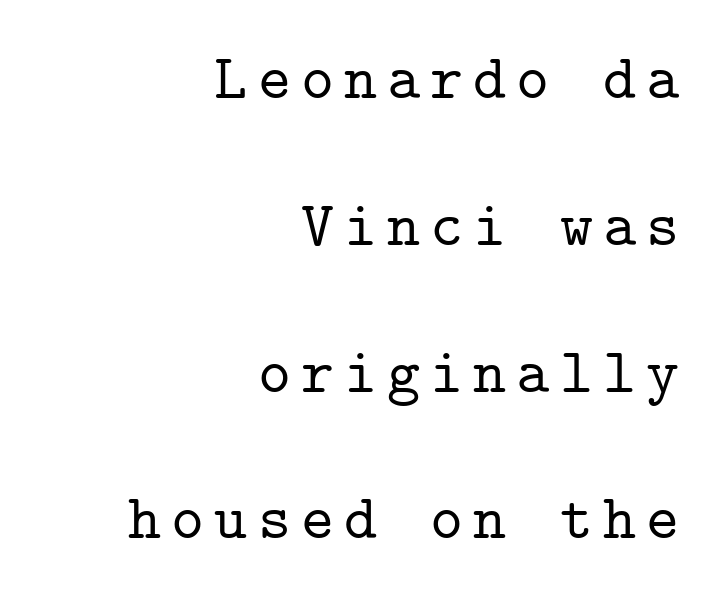
Q: Is the text italic (slanted)? A: No, it is upright.
Q: Is the typeface a serif or a sans-serif typeface? A: Serif.
Q: Is the text underlined? A: No.
Q: How is the paragraph aligned? A: Right-aligned.
Q: Is the spacing between lines tight, normal or loose? A: Loose.
Q: Width (condensed, normal, or wide)? A: Normal.
Q: Stroke contrast? A: Low.
Q: x-height? A: Medium.
Q: Monospaced? A: Yes.
